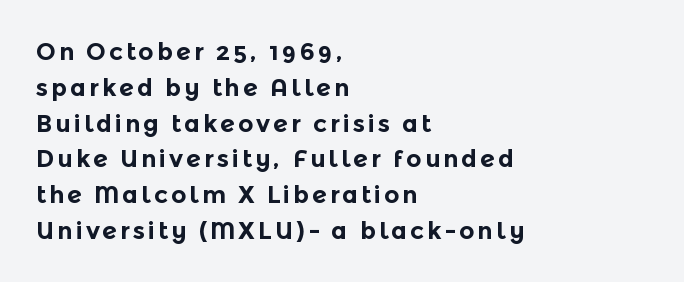
The letters stand upright; this is a roman face. The rendering uses a bold face; every stroke is thick and dark. Is there much room between lines? A standard amount, neither cramped nor airy. Leftover space on each line is placed entirely after the last word.
